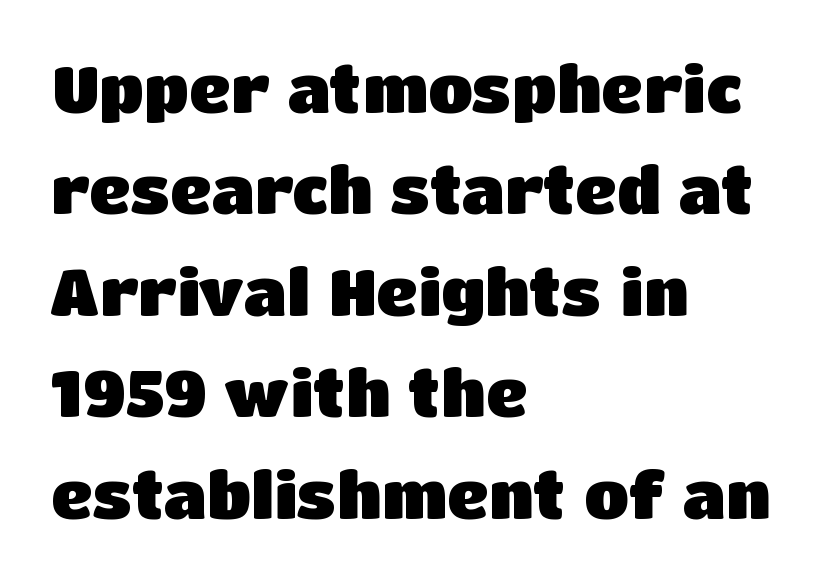
Q: Is the text bold? A: Yes.
Q: Is the text italic (slanted)? A: No, it is upright.
Q: Is the typeface a serif or a sans-serif typeface? A: Sans-serif.
Q: Is the text underlined? A: No.
Q: How is the paragraph aligned? A: Left-aligned.
Q: Is the spacing between letters normal or unusually wide? A: Normal.
Q: Is the spacing between lines tight, normal or loose? A: Normal.
Q: Width (condensed, normal, or wide)? A: Normal.
Q: Stroke contrast? A: Low.
Q: x-height? A: Large.
Q: Monospaced? A: No.
